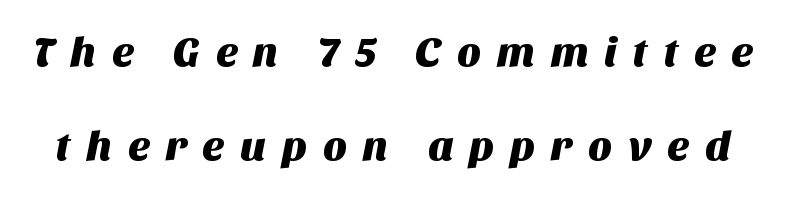
Q: Is the typeface a serif or a sans-serif typeface? A: Sans-serif.
Q: Is the text underlined? A: No.
Q: Is the spacing between letters normal or unusually wide? A: Unusually wide.
Q: Is the spacing between lines tight, normal or loose? A: Loose.
Q: Width (condensed, normal, or wide)? A: Normal.
Q: Stroke contrast? A: Medium.
Q: x-height? A: Large.
Q: Monospaced? A: No.
